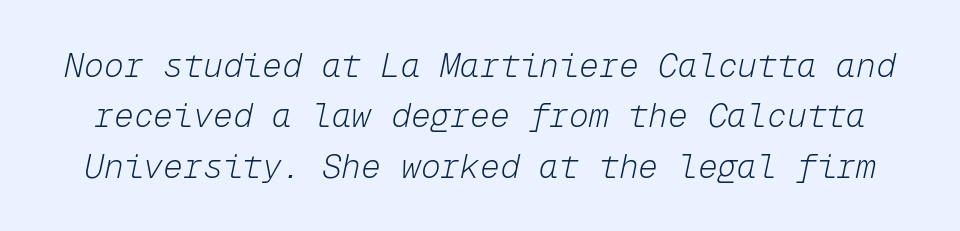
{"italic": "yes", "lean": "right", "slant_degrees": 12, "bold": "no", "weight": "light", "width": "normal", "stroke_contrast": "low", "x_height": "medium", "monospaced": "yes", "underline": "no", "line_spacing": "normal", "line_spacing_ratio": 1.53, "letter_spacing": "normal", "letter_spacing_em": 0.0, "glyph_px": 33}
